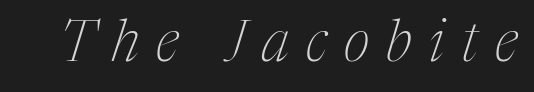
The image shows 57 px thin, condensed serif type, italic (leaning right); set unusually wide letter spacing (+0.3 em), not underlined; medium stroke contrast and a medium x-height.
